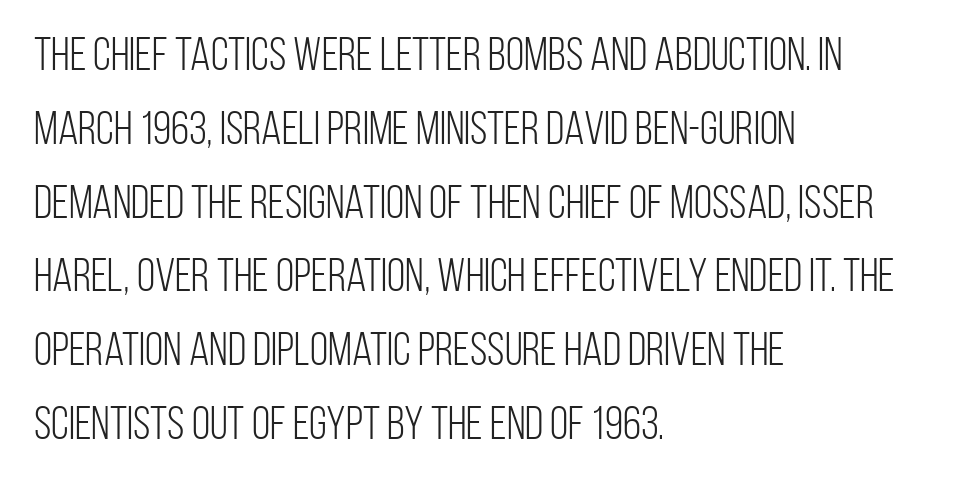
The face used here is proportionally spaced, like ordinary book or web type. Each letter's strokes conclude bluntly, with no projecting serifs. This is not heavy type; no bold has been used. Posture: straight, roman, zero tilt.
